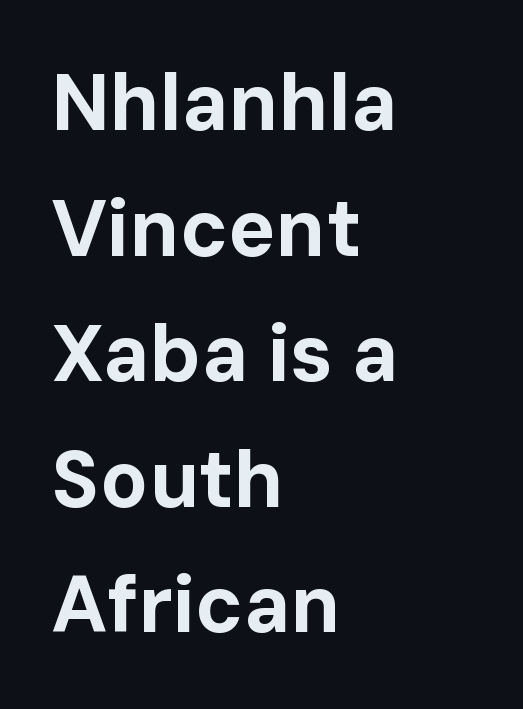
{"serif": "no", "italic": "no", "bold": "yes", "weight": "bold", "width": "normal", "stroke_contrast": "low", "x_height": "medium", "monospaced": "no", "underline": "no", "align": "left", "line_spacing": "normal", "line_spacing_ratio": 1.59, "letter_spacing": "normal", "letter_spacing_em": 0.0, "glyph_px": 79}
